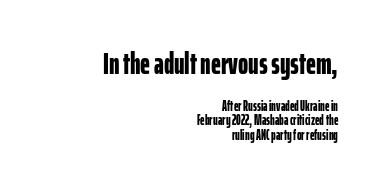
{"serif": "no", "italic": "no", "bold": "yes", "weight": "bold", "width": "condensed", "stroke_contrast": "low", "x_height": "medium", "monospaced": "no", "underline": "no", "align": "right", "line_spacing": "tight", "line_spacing_ratio": 1.03, "letter_spacing": "normal", "letter_spacing_em": 0.0, "larger_block": "first", "size_ratio": 2.21, "glyph_px": 31}
